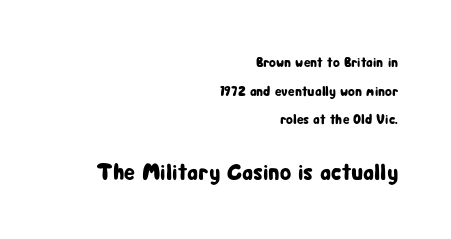
{"italic": "no", "underline": "no", "align": "right", "line_spacing": "loose", "line_spacing_ratio": 2.04, "letter_spacing": "normal", "letter_spacing_em": 0.0, "larger_block": "second", "size_ratio": 1.64, "glyph_px": 23}
